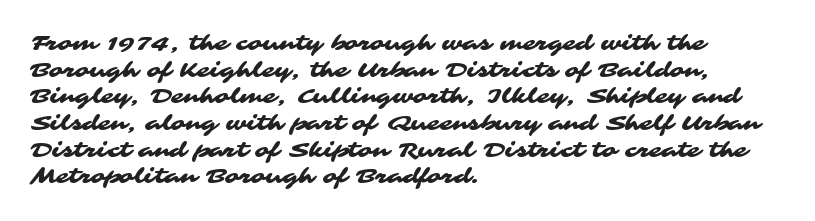
{"underline": "no", "align": "left", "line_spacing": "normal", "line_spacing_ratio": 1.27, "letter_spacing": "normal", "letter_spacing_em": 0.0, "glyph_px": 21}
